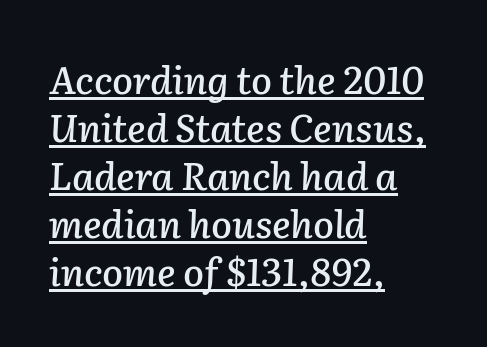
The image shows 38 px text type, italic (leaning right); set left-aligned, normal line spacing (1.26x), normal letter spacing, underlined; low stroke contrast and a medium x-height.
